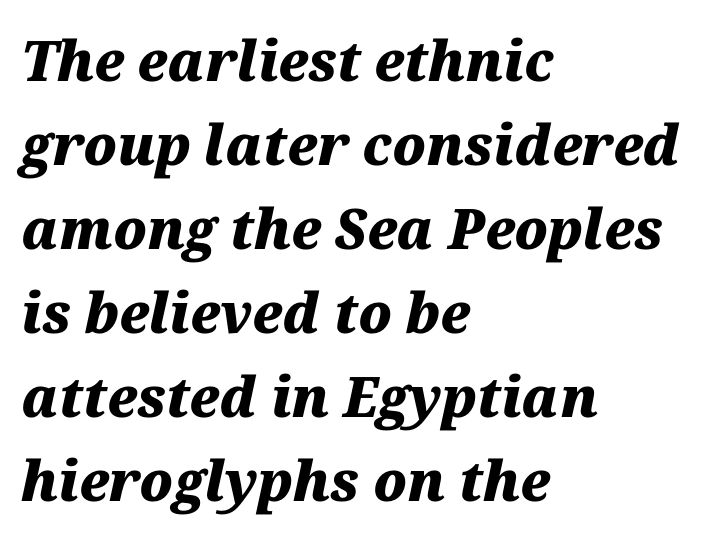
The image shows 56 px heavy type, italic (leaning right); set left-aligned, normal line spacing (1.5x), normal letter spacing, not underlined; medium stroke contrast and a medium x-height.
